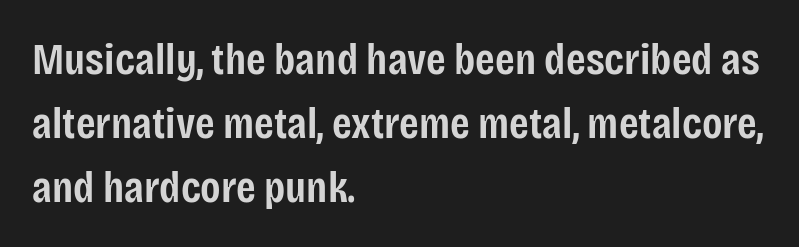
Q: Is the text bold? A: Semi-bold.
Q: Is the text italic (slanted)? A: No, it is upright.
Q: Is the typeface a serif or a sans-serif typeface? A: Sans-serif.
Q: Is the text underlined? A: No.
Q: How is the paragraph aligned? A: Left-aligned.
Q: Is the spacing between letters normal or unusually wide? A: Normal.
Q: Is the spacing between lines tight, normal or loose? A: Normal.
Q: Width (condensed, normal, or wide)? A: Condensed.
Q: Stroke contrast? A: Low.
Q: x-height? A: Large.
Q: Monospaced? A: No.
